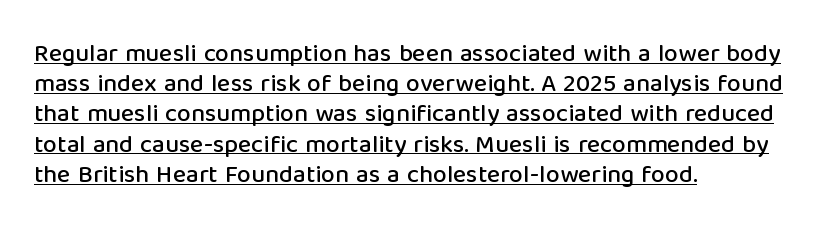
Decoration check: the copy is underlined. Each line starts at the same left margin while the right side varies. Standard letterfit; no display-style spreading of the glyphs. Characters remain perfectly vertical along every line.
